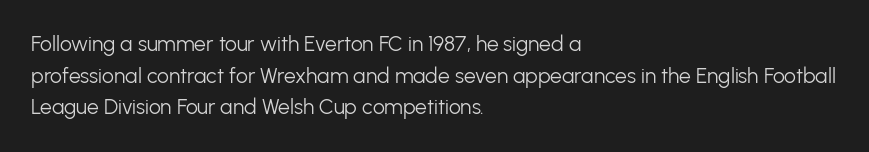
Style check: upright. Leftover space on each line is placed entirely after the last word. The rows are spaced the way most documents space them. The font is comparable to plain body text, perhaps lighter. Honestly, there is no underline to notice here at all. Nobody touched the tracking dial on this one.
